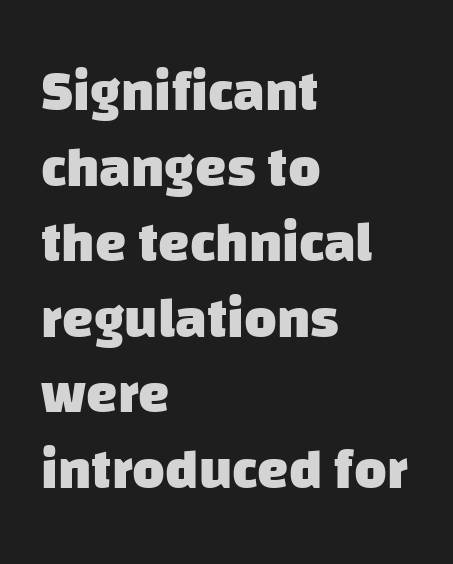
Q: Is the text bold? A: Yes.
Q: Is the typeface a serif or a sans-serif typeface? A: Sans-serif.
Q: Is the text underlined? A: No.
Q: How is the paragraph aligned? A: Left-aligned.
Q: Is the spacing between letters normal or unusually wide? A: Normal.
Q: Is the spacing between lines tight, normal or loose? A: Normal.
Q: Width (condensed, normal, or wide)? A: Normal.
Q: Stroke contrast? A: Low.
Q: x-height? A: Large.
Q: Monospaced? A: No.
